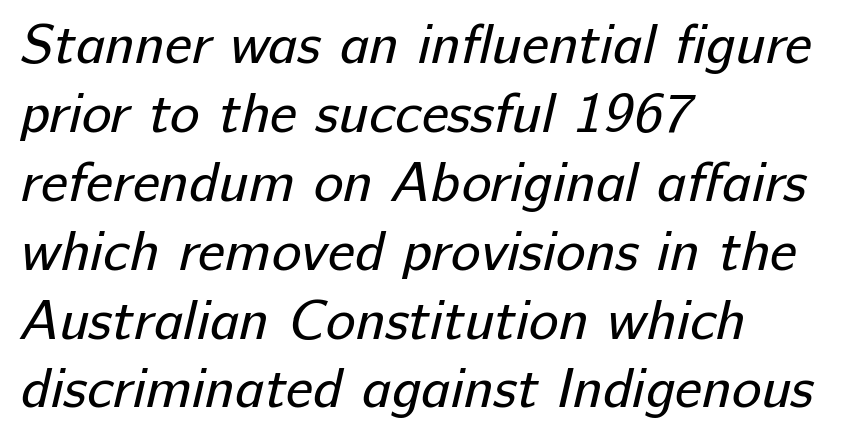
The image shows 56 px regular-weight sans-serif type; set left-aligned, line spacing 1.23x, normal letter spacing, not underlined; low stroke contrast and a medium x-height.
